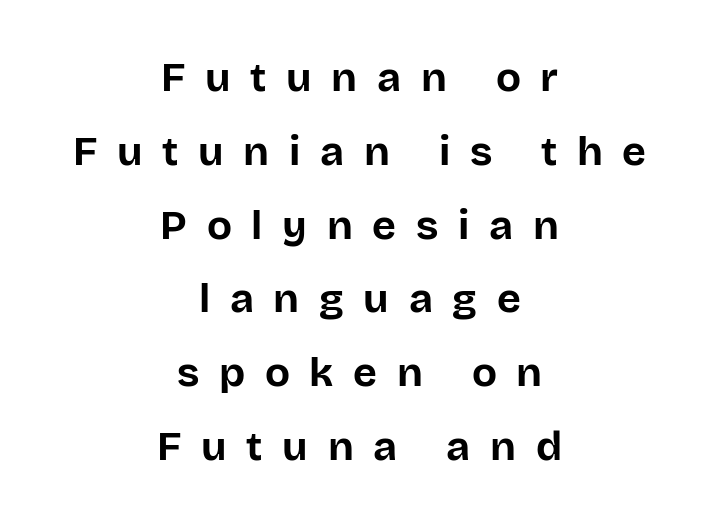
Q: Is the text bold? A: Yes.
Q: Is the text italic (slanted)? A: No, it is upright.
Q: Is the typeface a serif or a sans-serif typeface? A: Sans-serif.
Q: Is the text underlined? A: No.
Q: How is the paragraph aligned? A: Centered.
Q: Is the spacing between letters normal or unusually wide? A: Unusually wide.
Q: Width (condensed, normal, or wide)? A: Normal.
Q: Stroke contrast? A: Low.
Q: x-height? A: Large.
Q: Monospaced? A: No.
